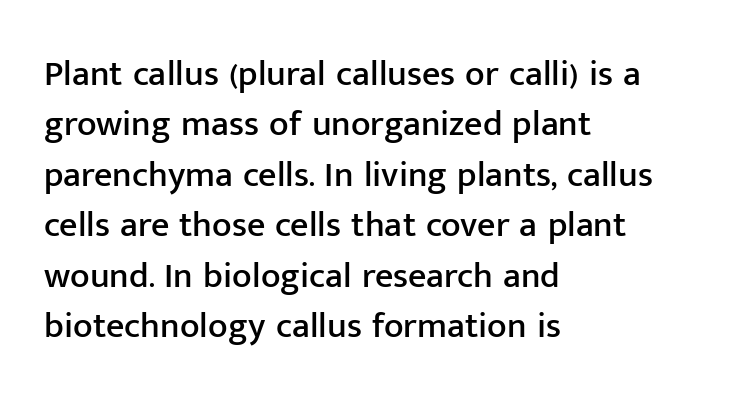
Rule under the text: the space is simply empty. Nope, not italic — everything's standing straight. Varying glyph widths throughout — classic text-font behaviour. Line beginnings align vertically; line endings do not.
